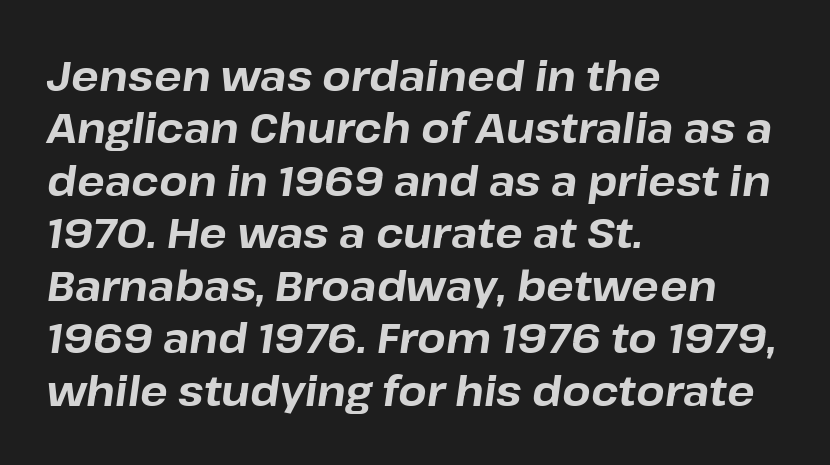
Q: Is the text bold? A: Yes.
Q: Is the text italic (slanted)? A: Yes, it leans right by about 8 degrees.
Q: Is the text underlined? A: No.
Q: How is the paragraph aligned? A: Left-aligned.
Q: Is the spacing between letters normal or unusually wide? A: Normal.
Q: Is the spacing between lines tight, normal or loose? A: Normal.
Q: Width (condensed, normal, or wide)? A: Normal.
Q: Stroke contrast? A: Low.
Q: x-height? A: Medium.
Q: Monospaced? A: No.
